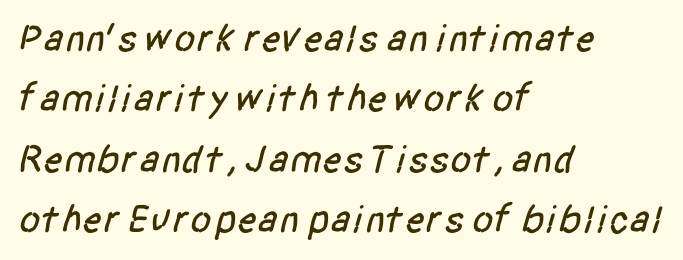
{"serif": "no", "width": "condensed", "stroke_contrast": "low", "x_height": "large", "monospaced": "no", "underline": "no", "align": "left", "line_spacing": "normal", "line_spacing_ratio": 1.55, "letter_spacing": "normal", "letter_spacing_em": 0.0, "glyph_px": 39}
